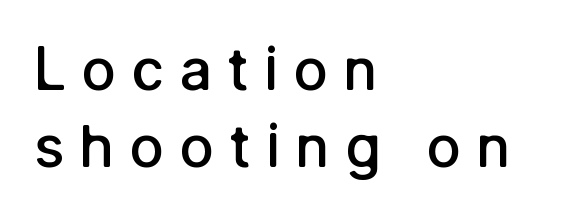
{"serif": "no", "italic": "no", "bold": "semi", "weight": "semibold", "width": "normal", "stroke_contrast": "low", "x_height": "medium", "monospaced": "no", "underline": "no", "align": "left", "line_spacing": "normal", "line_spacing_ratio": 1.32, "letter_spacing": "wide", "letter_spacing_em": 0.26, "glyph_px": 58}
